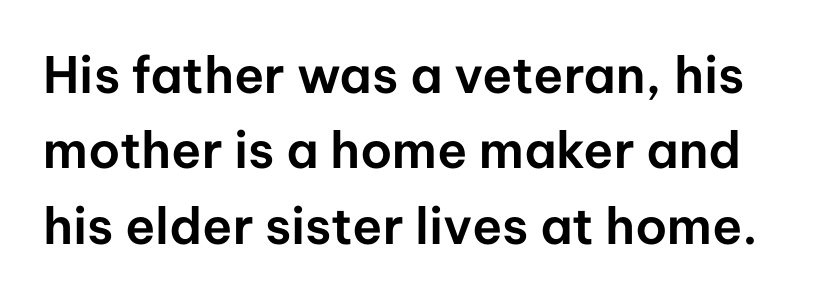
The image shows 50 px sans-serif type, upright; set normal line spacing (1.51x), normal letter spacing, not underlined; low stroke contrast and a medium x-height.
